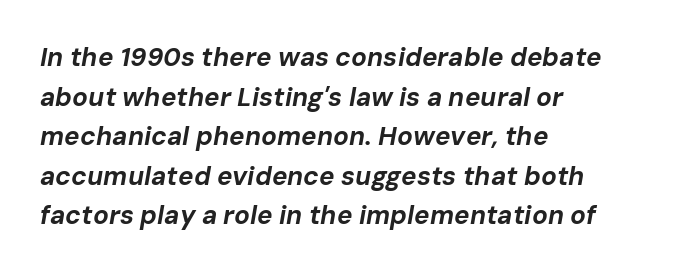
{"italic": "yes", "lean": "right", "slant_degrees": 10, "bold": "yes", "underline": "no", "align": "left", "line_spacing": "normal", "line_spacing_ratio": 1.52, "letter_spacing": "normal", "letter_spacing_em": 0.0, "glyph_px": 26}
